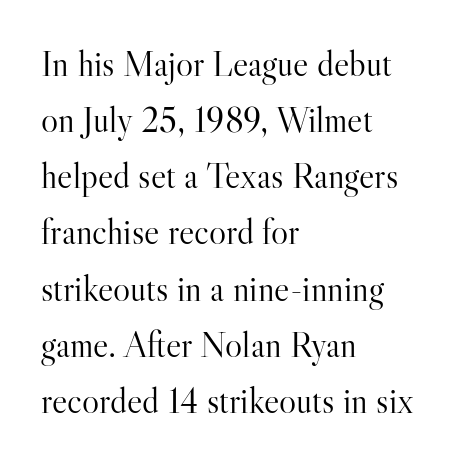
The text was rendered using a seriffed face with decorative stroke endings. No word sits above an underline. Each letter keeps its own natural width here, so spacing adapts to shape. The typeface has the unassuming heft of standard copy or less. Does the copy run flush right? No — it runs flush left.
